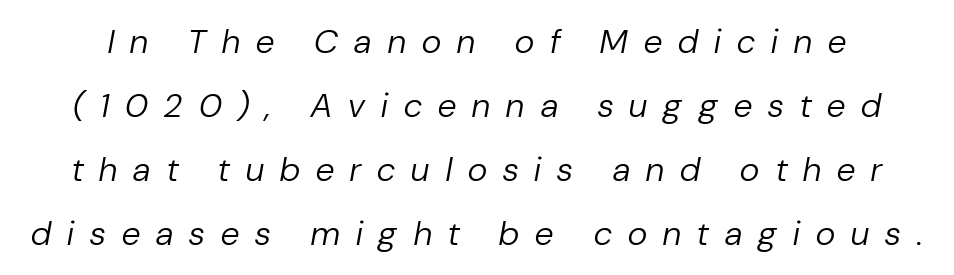
The words here are not underlined. The text carries the slant typical of an italic or oblique font. There is plenty of visible air inserted between adjacent glyphs. Do the characters align in a grid? No, the font is proportional.
